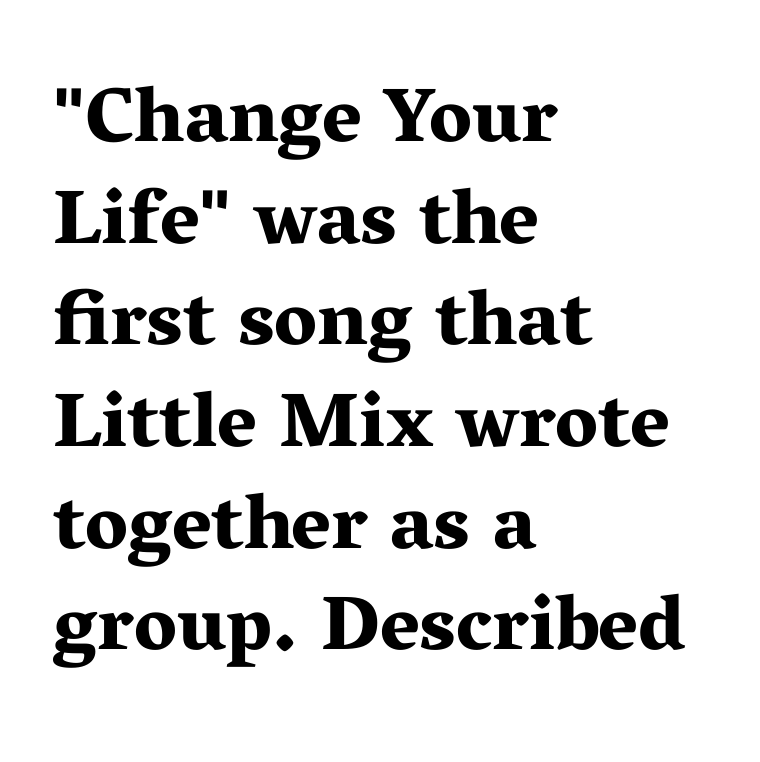
The image shows 77 px bold, wide serif type, upright; set left-aligned, normal line spacing (1.32x), normal letter spacing, not underlined; medium stroke contrast and a medium x-height.
